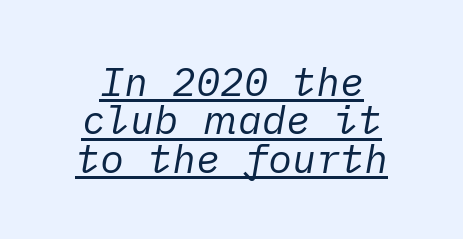
Q: Is the text bold? A: No.
Q: Is the text italic (slanted)? A: Yes, it leans right by about 10 degrees.
Q: Is the text underlined? A: Yes.
Q: How is the paragraph aligned? A: Centered.
Q: Is the spacing between letters normal or unusually wide? A: Normal.
Q: Is the spacing between lines tight, normal or loose? A: Tight.
Q: Width (condensed, normal, or wide)? A: Normal.
Q: Stroke contrast? A: Low.
Q: x-height? A: Medium.
